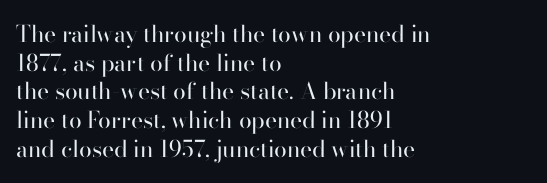
{"italic": "no", "bold": "no", "underline": "no", "align": "left", "line_spacing": "normal", "line_spacing_ratio": 1.25, "letter_spacing": "normal", "letter_spacing_em": 0.0, "glyph_px": 23}
